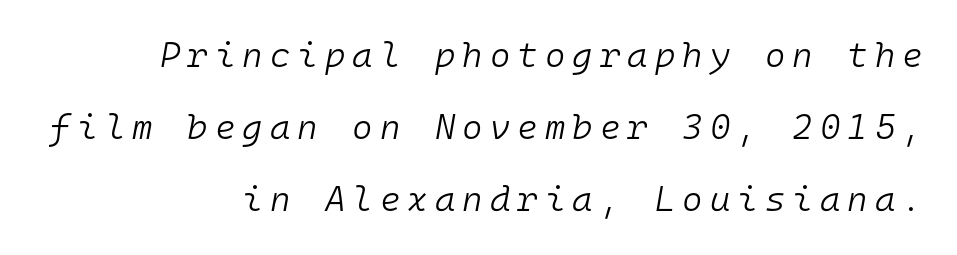
{"italic": "yes", "lean": "right", "slant_degrees": 10, "bold": "no", "weight": "light", "width": "normal", "stroke_contrast": "low", "x_height": "medium", "monospaced": "yes", "underline": "no", "align": "right", "line_spacing": "loose", "line_spacing_ratio": 2.06, "letter_spacing": "wide", "letter_spacing_em": 0.2, "glyph_px": 35}
